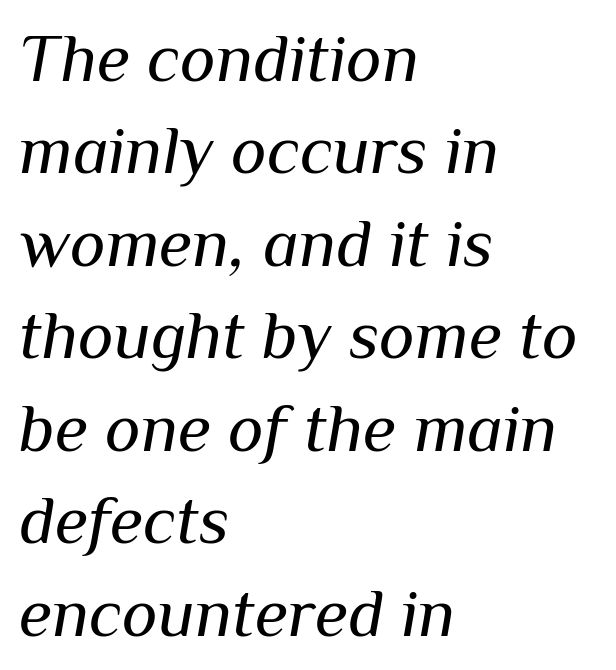
{"italic": "yes", "lean": "right", "slant_degrees": 10, "bold": "no", "weight": "regular", "width": "normal", "stroke_contrast": "medium", "x_height": "medium", "monospaced": "no", "underline": "no", "align": "left", "line_spacing": "normal", "line_spacing_ratio": 1.36, "letter_spacing": "normal", "letter_spacing_em": 0.0, "glyph_px": 68}
